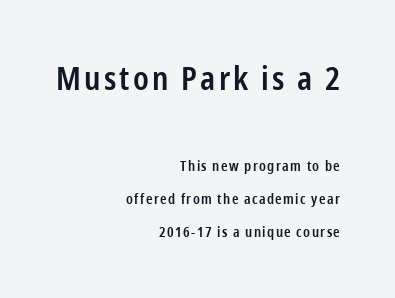
{"serif": "no", "italic": "no", "bold": "semi", "weight": "semibold", "width": "condensed", "stroke_contrast": "low", "x_height": "medium", "monospaced": "no", "underline": "no", "align": "right", "line_spacing": "loose", "line_spacing_ratio": 2.36, "larger_block": "first", "size_ratio": 2.29, "glyph_px": 32}
